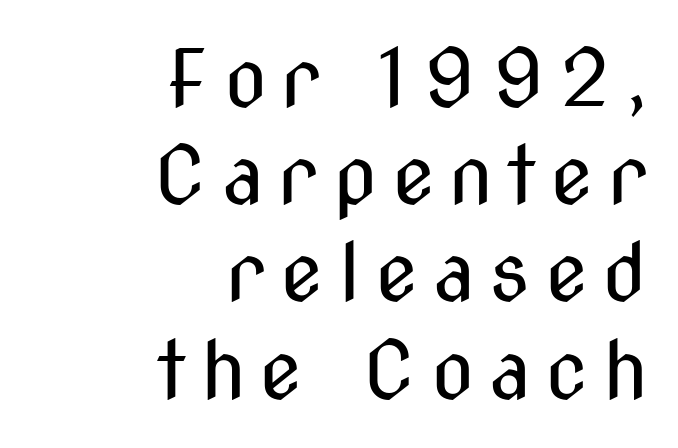
The characters are drawn with everyday or finer stroke widths. Horizontal alignment here is rightward, an uncommon choice for prose. Varying glyph widths throughout — classic text-font behaviour. The face used here is a sans, in the tradition of grotesques and geometrics. Posture: straight, roman, zero tilt. Unmarked baselines from the first word to the last.
